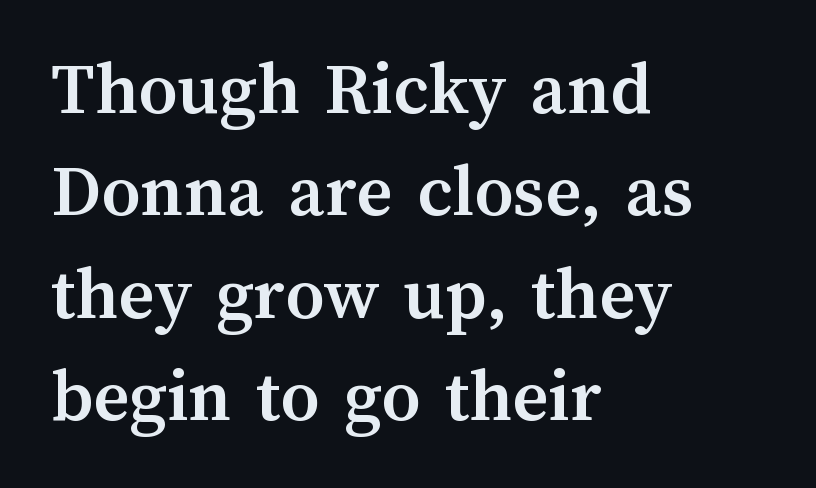
The image shows 77 px semibold type, upright; set left-aligned, normal line spacing (1.33x), normal letter spacing, not underlined; medium stroke contrast and a medium x-height.
